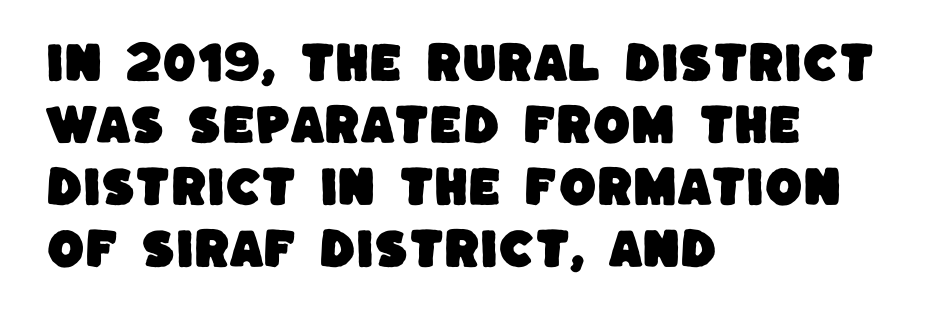
This sample keeps an unexceptional amount of space between lines. This sample is left-justified, so line endings fall wherever the words run out. The glyphs are unaccompanied by any horizontal stroke below them. Serif or sans? Sans — the stroke terminals are bare. This sample has the flowing, uneven cadence of proportional lettering. Nothing unusual about the tracking: characters are spaced as the font intends.
